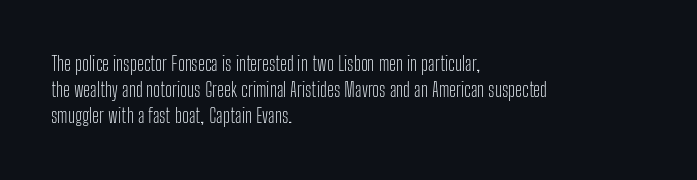
{"italic": "no", "bold": "no", "underline": "no", "align": "left", "line_spacing": "normal", "line_spacing_ratio": 1.31, "letter_spacing": "normal", "letter_spacing_em": 0.0, "glyph_px": 20}
